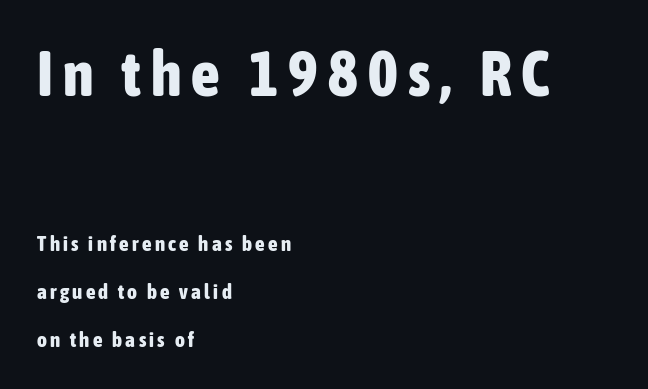
Is this a fixed-width face? No — the glyphs have proportional, varying widths. The ragged edge is on the right, which tells us the setting is flush left. Every stem runs plumb, perpendicular to the baseline. You could fit nearly another row in the gap between these rows. Top chunk: large. Bottom chunk: small. Letterform terminals end flat and unadorned throughout the passage.
